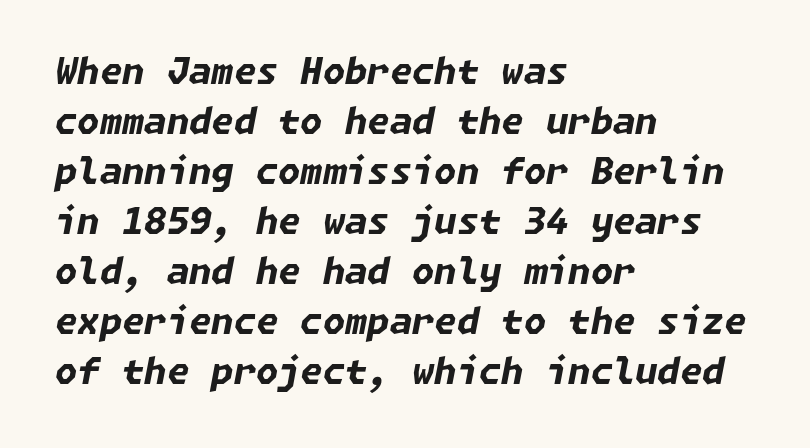
Q: Is the text bold? A: Yes.
Q: Is the text italic (slanted)? A: Yes, it leans right by about 11 degrees.
Q: Is the text underlined? A: No.
Q: How is the paragraph aligned? A: Left-aligned.
Q: Is the spacing between letters normal or unusually wide? A: Normal.
Q: Is the spacing between lines tight, normal or loose? A: Normal.
Q: Width (condensed, normal, or wide)? A: Normal.
Q: Stroke contrast? A: Low.
Q: x-height? A: Medium.
